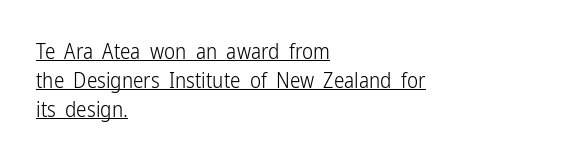
Q: Is the text bold? A: No.
Q: Is the text italic (slanted)? A: No, it is upright.
Q: Is the text underlined? A: Yes.
Q: How is the paragraph aligned? A: Left-aligned.
Q: Is the spacing between letters normal or unusually wide? A: Normal.
Q: Is the spacing between lines tight, normal or loose? A: Normal.
